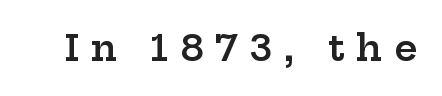
The image shows 36 px semibold, wide serif type, upright; set unusually wide letter spacing (+0.32 em), not underlined; low stroke contrast and a medium x-height.
